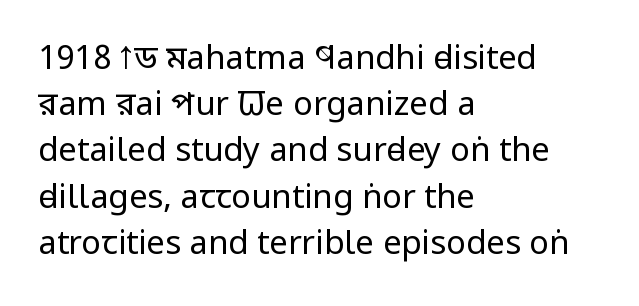
The image shows 33 px regular-weight, condensed sans-serif type, upright; set left-aligned, normal line spacing (1.4x), normal letter spacing, not underlined; low stroke contrast and a large x-height.
